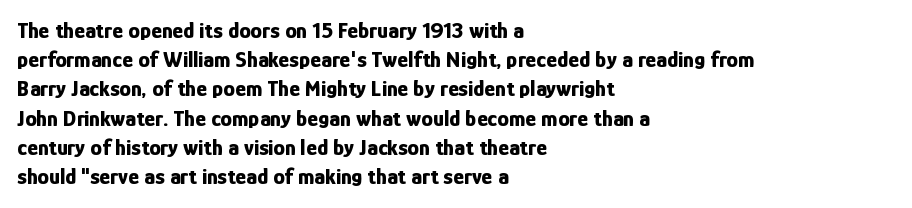
Q: Is the text bold? A: Yes.
Q: Is the text italic (slanted)? A: No, it is upright.
Q: Is the text underlined? A: No.
Q: How is the paragraph aligned? A: Left-aligned.
Q: Is the spacing between letters normal or unusually wide? A: Normal.
Q: Is the spacing between lines tight, normal or loose? A: Normal.
